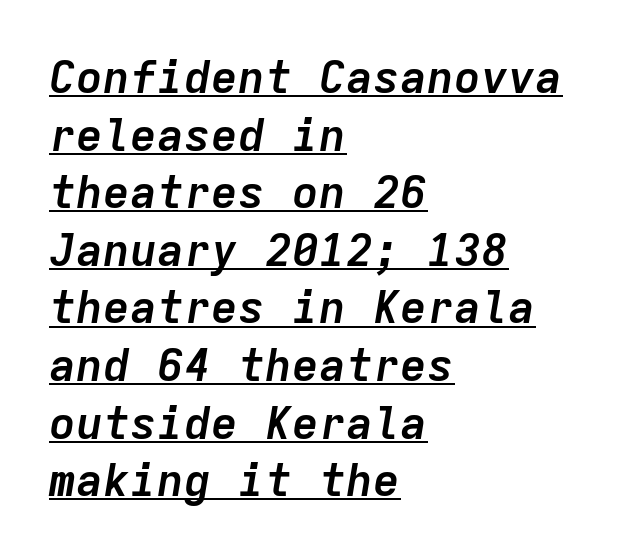
{"italic": "yes", "lean": "right", "slant_degrees": 9, "bold": "yes", "weight": "semibold", "width": "normal", "stroke_contrast": "low", "x_height": "medium", "monospaced": "yes", "underline": "yes", "align": "left", "line_spacing": "normal", "line_spacing_ratio": 1.28, "letter_spacing": "normal", "letter_spacing_em": 0.0, "glyph_px": 45}
